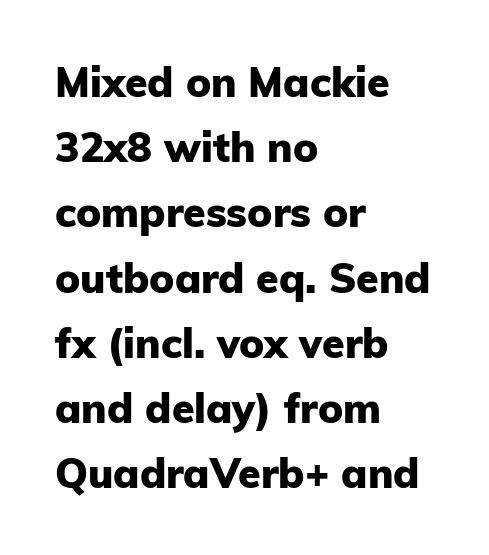
The compositor pushed each line to the left boundary. Plain, unruled lines of type. Style check: upright. Leading matches the norm, producing a regular column.
